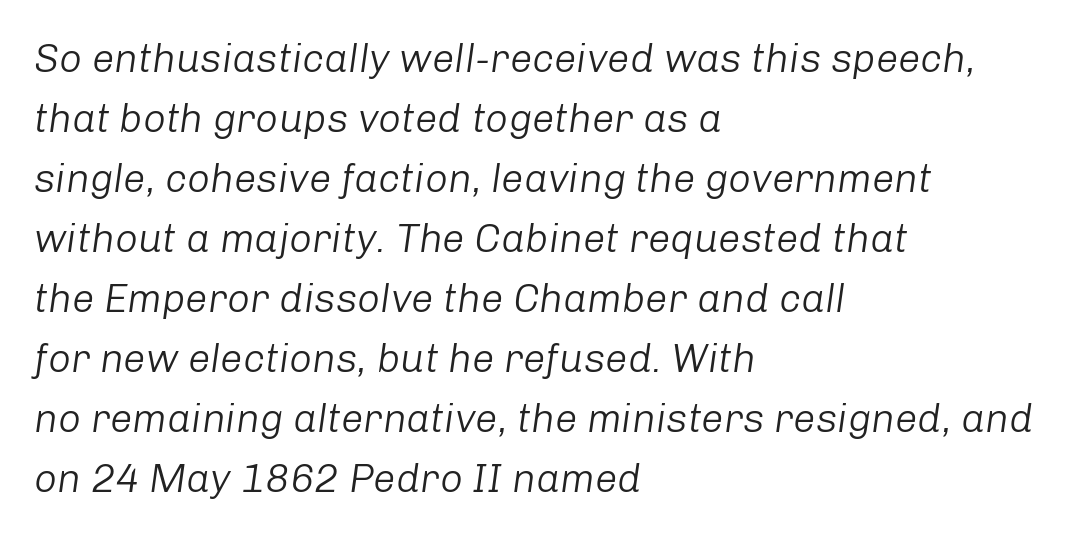
The image shows 40 px light type, italic (leaning right); set left-aligned, normal line spacing (1.5x), normal letter spacing, not underlined; low stroke contrast and a medium x-height.
